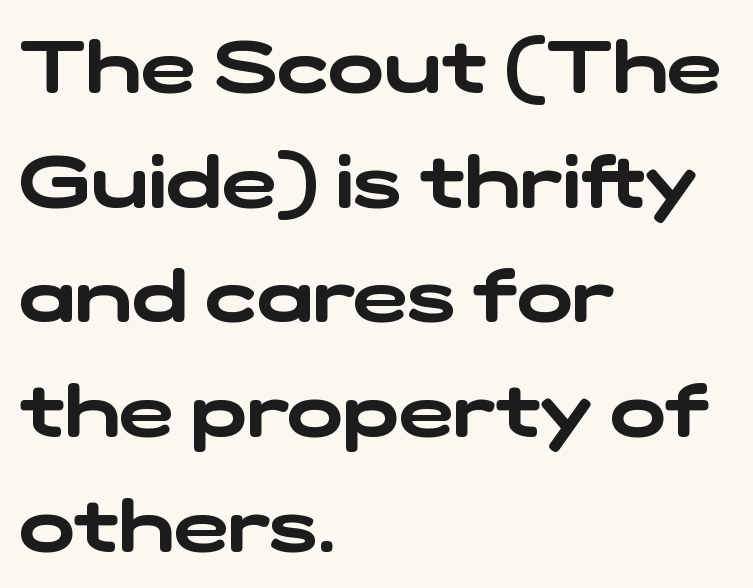
{"serif": "no", "width": "wide", "stroke_contrast": "low", "x_height": "medium", "monospaced": "no", "underline": "no", "align": "left", "line_spacing": "normal", "line_spacing_ratio": 1.55, "letter_spacing": "normal", "letter_spacing_em": 0.0, "glyph_px": 74}
